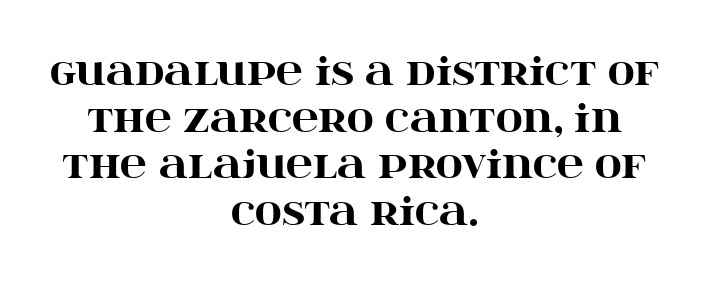
The image shows 37 px heavy, wide serif type, upright; set centered, normal line spacing (1.26x), normal letter spacing, not underlined; high stroke contrast and a large x-height.
